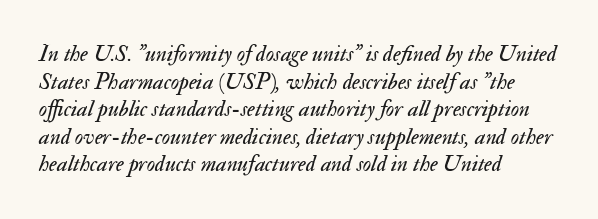
The lettering tilts uniformly, giving the passage an italic look. Stem width sits at or under what a default text font uses. The foot of each line stays bare and open. The passage is arranged the way most books set body copy — flush left. There is no visible air inserted between adjacent glyphs.
